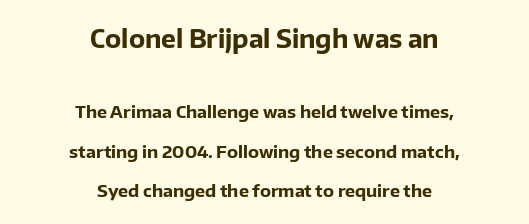
{"italic": "no", "bold": "yes", "underline": "no", "align": "center", "line_spacing": "loose", "line_spacing_ratio": 2.33, "letter_spacing": "normal", "letter_spacing_em": 0.0, "larger_block": "first", "size_ratio": 1.47, "glyph_px": 25}
